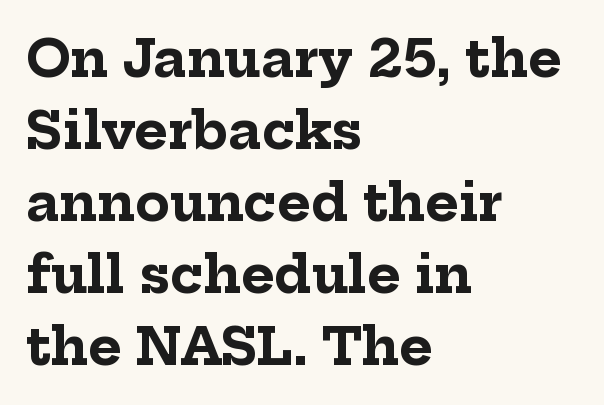
Q: Is the text bold? A: Yes.
Q: Is the text italic (slanted)? A: No, it is upright.
Q: Is the typeface a serif or a sans-serif typeface? A: Serif.
Q: Is the text underlined? A: No.
Q: How is the paragraph aligned? A: Left-aligned.
Q: Is the spacing between letters normal or unusually wide? A: Normal.
Q: Is the spacing between lines tight, normal or loose? A: Normal.
Q: Width (condensed, normal, or wide)? A: Normal.
Q: Stroke contrast? A: Low.
Q: x-height? A: Medium.
Q: Monospaced? A: No.
